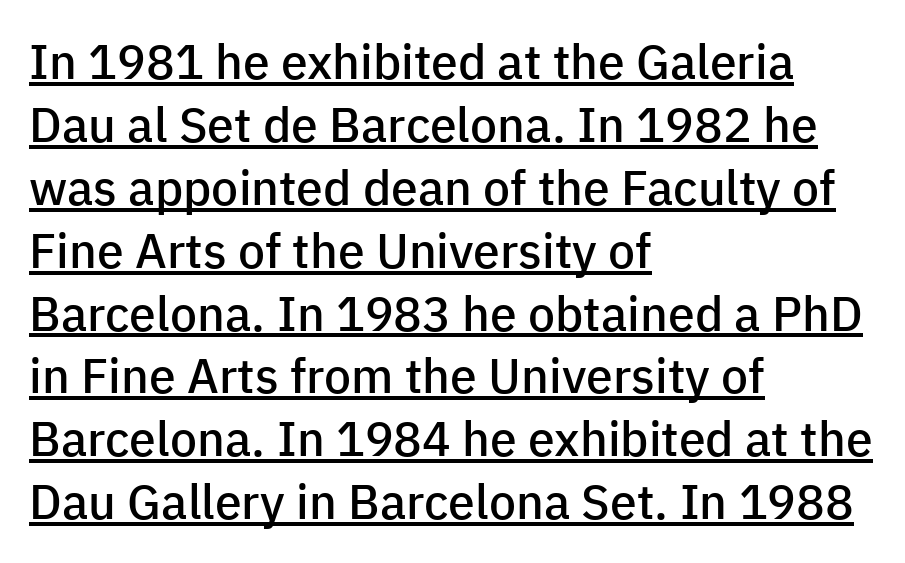
The image shows 48 px semibold sans-serif type, upright; set left-aligned, normal line spacing (1.31x), normal letter spacing, underlined; low stroke contrast and a medium x-height.
